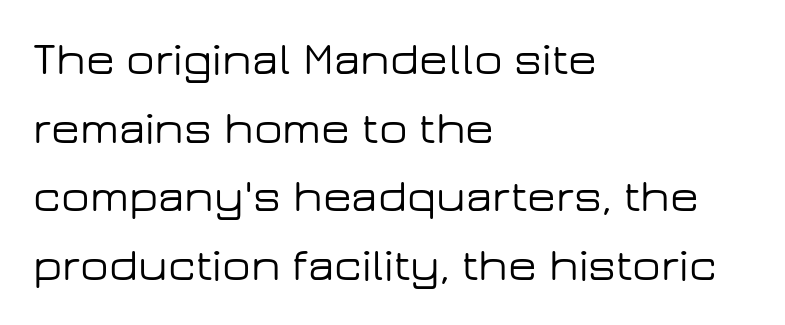
Posture: vertical. Character widths vary here, with narrow letters taking less room than wide ones. Horizontal alignment here is leftward, the default for most running prose. Has an underline been added? It has not.
